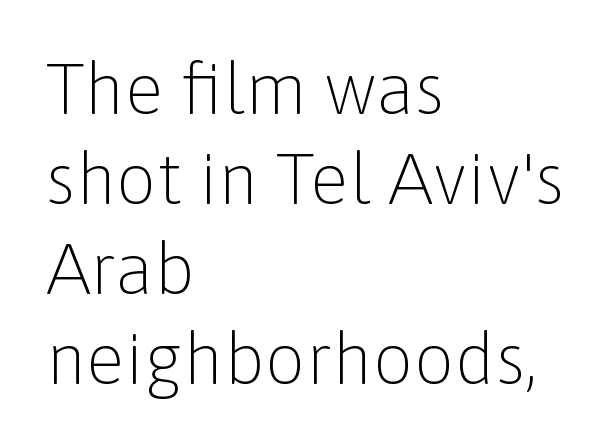
Weight: not bold — regular or lighter. The rendering uses natural spacing where letterforms have individual widths. This is the regular roman posture of the typeface. In terms of leading, this rendering sits right in the middle.
